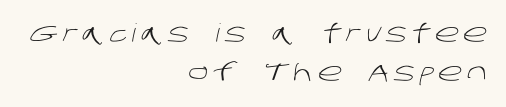
Q: Is the text bold? A: No.
Q: Is the text underlined? A: No.
Q: How is the paragraph aligned? A: Right-aligned.
Q: Is the spacing between lines tight, normal or loose? A: Normal.
